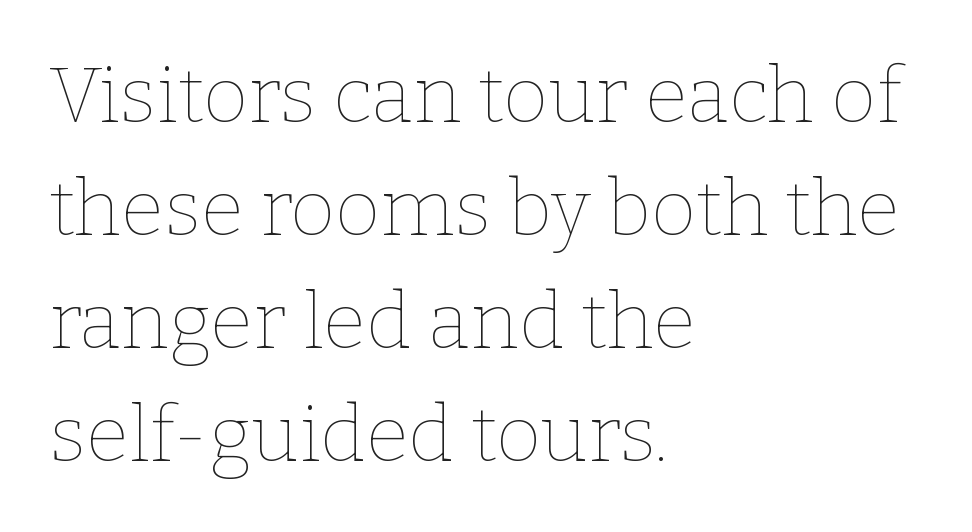
{"italic": "no", "bold": "no", "weight": "thin", "width": "normal", "stroke_contrast": "low", "x_height": "medium", "monospaced": "no", "underline": "no", "align": "left", "line_spacing": "normal", "line_spacing_ratio": 1.45, "letter_spacing": "normal", "letter_spacing_em": 0.0, "glyph_px": 78}
